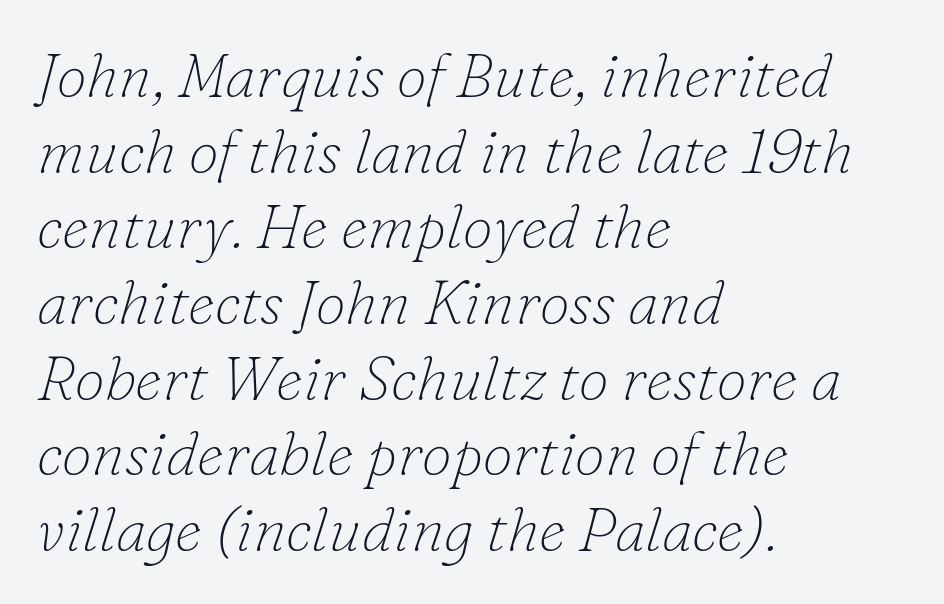
Old-style or modern, the face here clearly has serifs. Alignment: flush left. Each row of text sits above clean, open space. This sample has the flowing, uneven cadence of proportional lettering.
